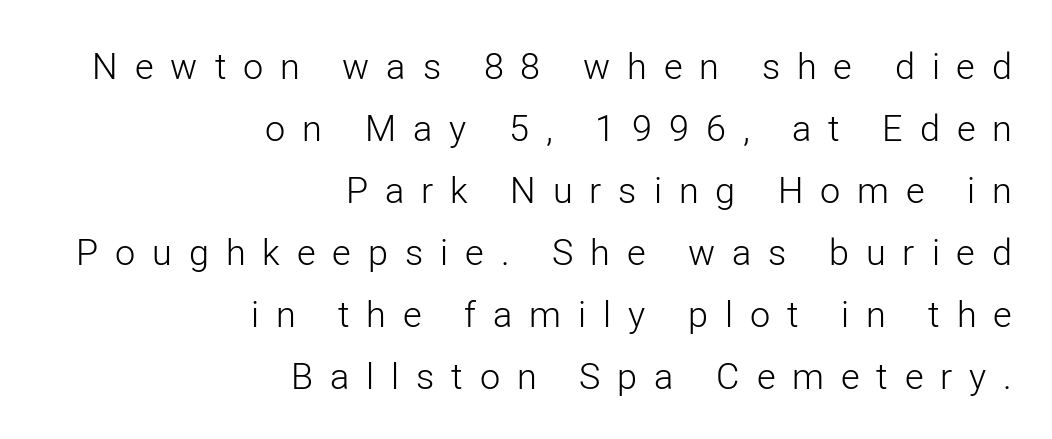
The image shows 36 px light sans-serif type, upright; set right-aligned, line spacing 1.72x, unusually wide letter spacing (+0.47 em), not underlined; low stroke contrast and a medium x-height.
